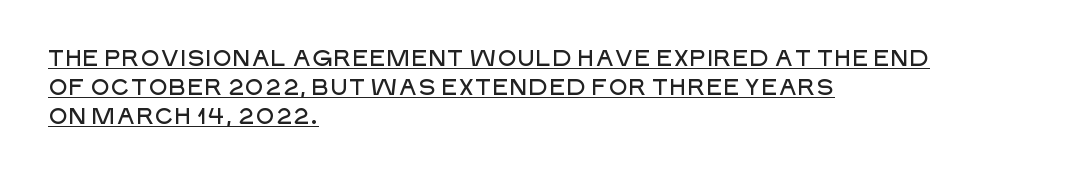
{"italic": "no", "underline": "yes", "align": "left", "line_spacing": "normal", "line_spacing_ratio": 1.31, "letter_spacing": "normal", "letter_spacing_em": 0.0, "glyph_px": 22}
